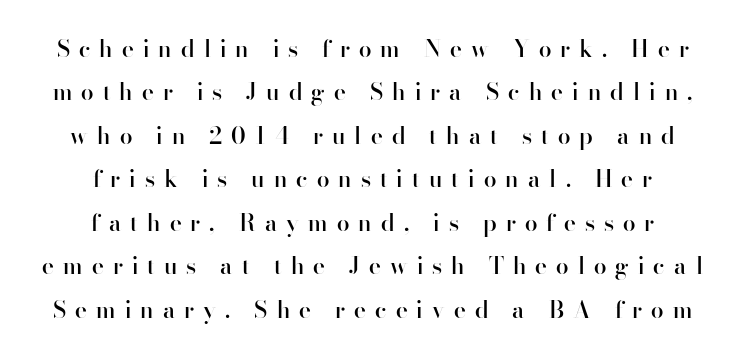
Does the copy run flush right? No — it is centered line by line. Bare-footed words on every line. The letters are spread apart with noticeably loose tracking. The typography opts for an upright posture over an oblique one. This is moderately heavy type, rendered in semibold.
